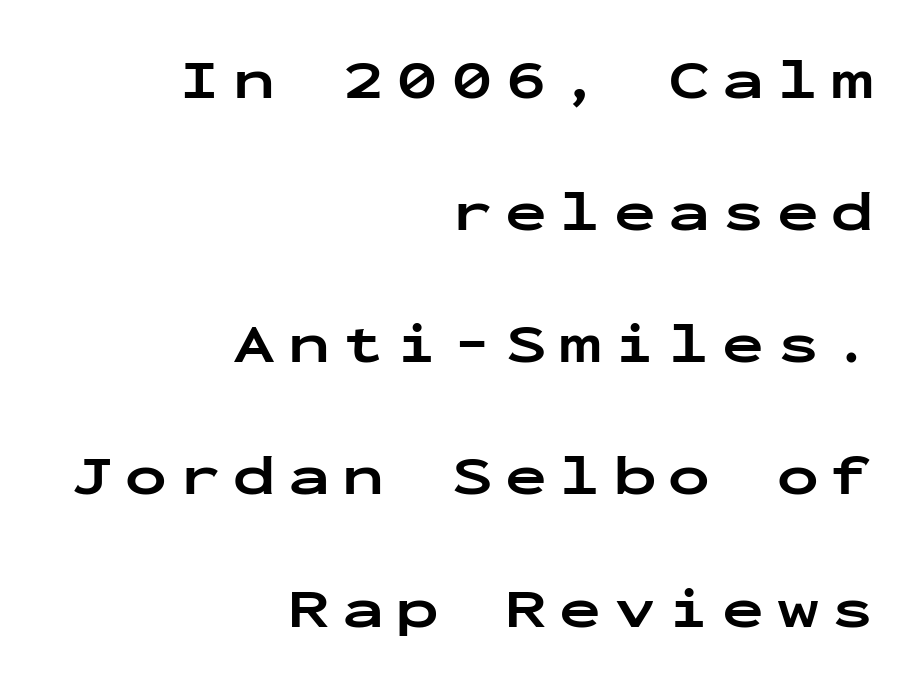
Q: Is the text bold? A: Yes.
Q: Is the text italic (slanted)? A: No, it is upright.
Q: Is the typeface a serif or a sans-serif typeface? A: Sans-serif.
Q: Is the text underlined? A: No.
Q: How is the paragraph aligned? A: Right-aligned.
Q: Is the spacing between letters normal or unusually wide? A: Unusually wide.
Q: Is the spacing between lines tight, normal or loose? A: Loose.
Q: Width (condensed, normal, or wide)? A: Wide.
Q: Stroke contrast? A: Low.
Q: x-height? A: Medium.
Q: Monospaced? A: Yes.
